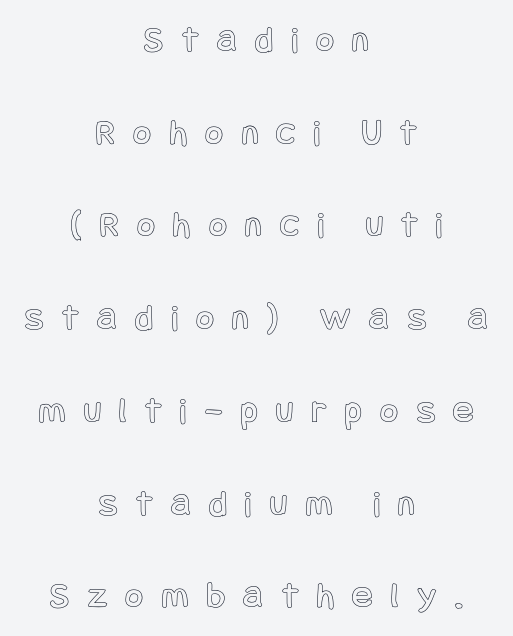
The specimen omits any rule beneath the text block's lines. These lines were composed using upright roman letters. Does extra space separate the letters? Yes, quite a lot of it. Each line is balanced around a shared central axis. The passage shown stacks its lines with a broad gap.
